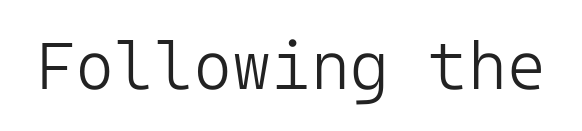
The image shows 67 px light sans-serif type, upright; set normal letter spacing, not underlined; low stroke contrast and a medium x-height.
